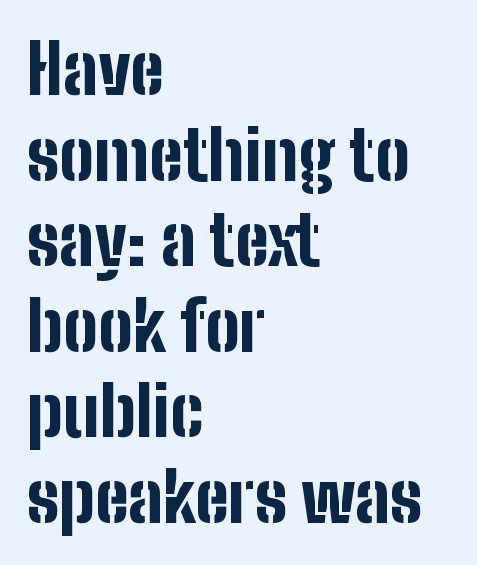
The image shows 69 px bold, condensed sans-serif type, upright; set left-aligned, line spacing 1.24x, normal letter spacing, not underlined; low stroke contrast and a medium x-height.
